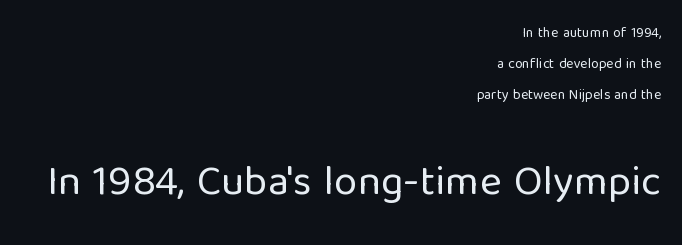
The gap between lines stays unmarked. Here the designer chose a conventional face with non-uniform glyph widths. Type style note: lacks serifs. The rendering anchors every line to the right-hand side.
